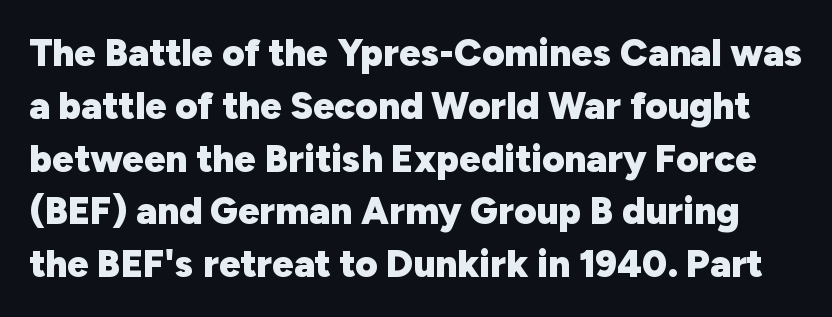
Q: Is the text bold? A: Yes.
Q: Is the text italic (slanted)? A: No, it is upright.
Q: Is the typeface a serif or a sans-serif typeface? A: Sans-serif.
Q: Is the text underlined? A: No.
Q: Is the spacing between letters normal or unusually wide? A: Normal.
Q: Is the spacing between lines tight, normal or loose? A: Normal.
Q: Width (condensed, normal, or wide)? A: Normal.
Q: Stroke contrast? A: Low.
Q: x-height? A: Medium.
Q: Monospaced? A: No.
